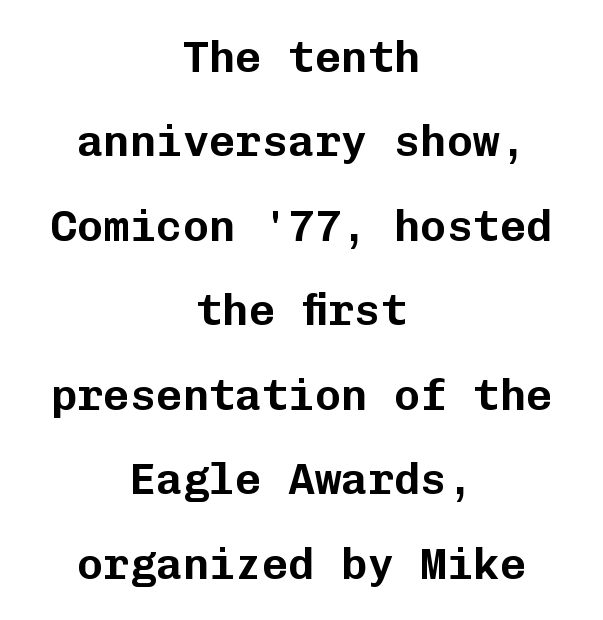
{"serif": "no", "italic": "no", "width": "normal", "stroke_contrast": "low", "x_height": "medium", "monospaced": "yes", "underline": "no", "align": "center", "line_spacing": "loose", "line_spacing_ratio": 1.92, "letter_spacing": "normal", "letter_spacing_em": 0.0, "glyph_px": 44}
